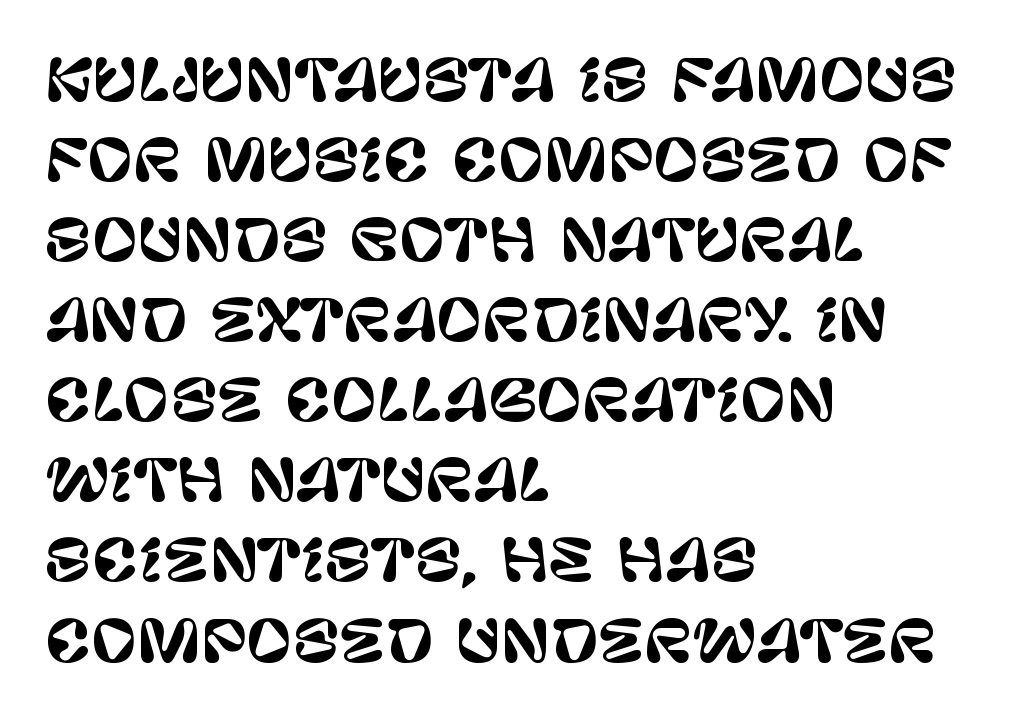
{"serif": "no", "width": "normal", "stroke_contrast": "low", "x_height": "large", "monospaced": "no", "underline": "no", "align": "left", "line_spacing": "normal", "line_spacing_ratio": 1.43, "letter_spacing": "normal", "letter_spacing_em": 0.0, "glyph_px": 56}
